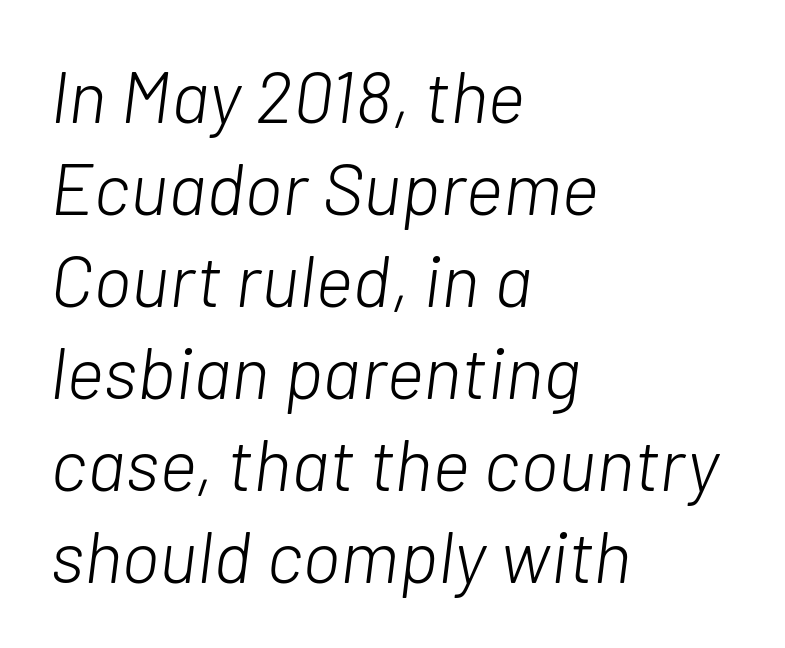
Q: Is the text bold? A: No.
Q: Is the text italic (slanted)? A: Yes, it leans right by about 7 degrees.
Q: Is the text underlined? A: No.
Q: How is the paragraph aligned? A: Left-aligned.
Q: Is the spacing between letters normal or unusually wide? A: Normal.
Q: Is the spacing between lines tight, normal or loose? A: Normal.
Q: Width (condensed, normal, or wide)? A: Normal.
Q: Stroke contrast? A: Low.
Q: x-height? A: Medium.
Q: Monospaced? A: No.
